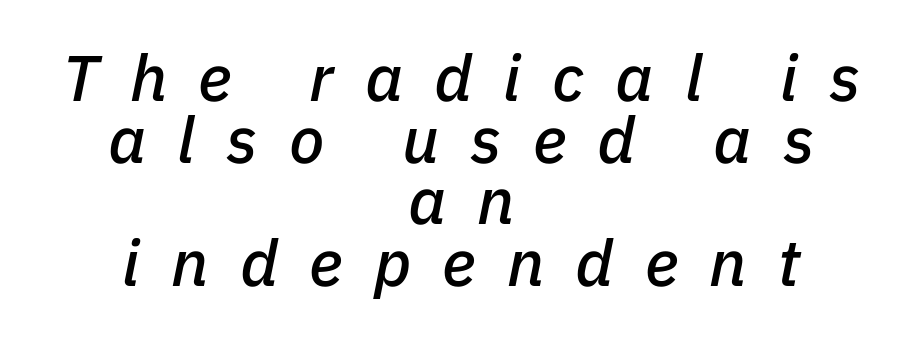
Visually the block forms a symmetrical silhouette, jagged on both flanks. The line texture is sparse and dotted thanks to wide tracking. The passage shown is typed in a proportional face where columns would drift. Each row of text sits above clean, open space.
